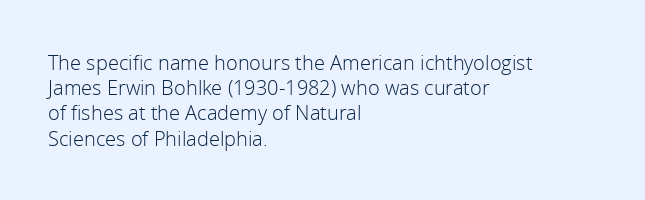
{"italic": "no", "bold": "no", "underline": "no", "align": "left", "line_spacing": "normal", "line_spacing_ratio": 1.26, "letter_spacing": "normal", "letter_spacing_em": 0.0, "glyph_px": 20}
